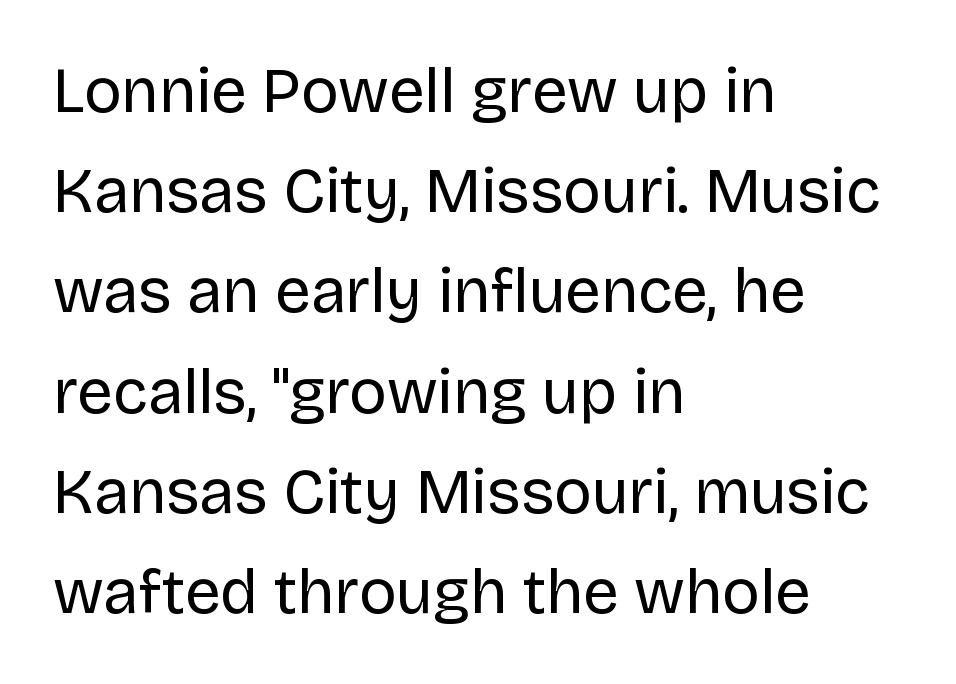
Note the varied advance widths — an 'i' is clearly narrower than an 'm'. Designer's note — italics off, roman on. Horizontal bands of white between lines are of average thickness. The tracking reads as untouched default to a designer's eye. Short and long lines alike share a common starting point at left.
